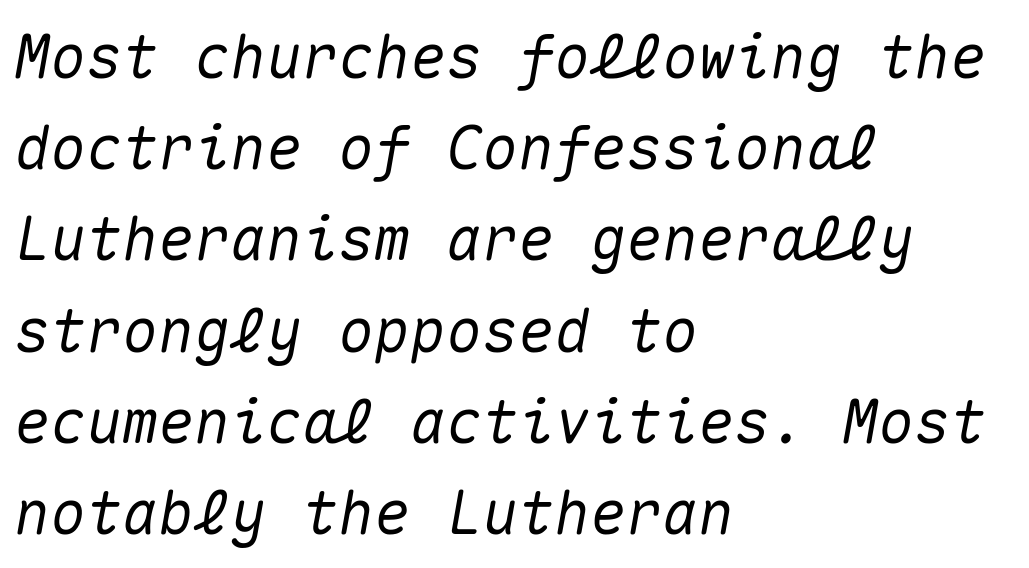
The specimen omits any rule beneath the text block's lines. The text block is weighted toward the left margin, trailing off unevenly rightward. Between one letter and the next there's only the usual sliver of space. Leading: standard. This sample has the even, mechanical cadence of fixed-width lettering. Observe the lean: these are italic letterforms.
